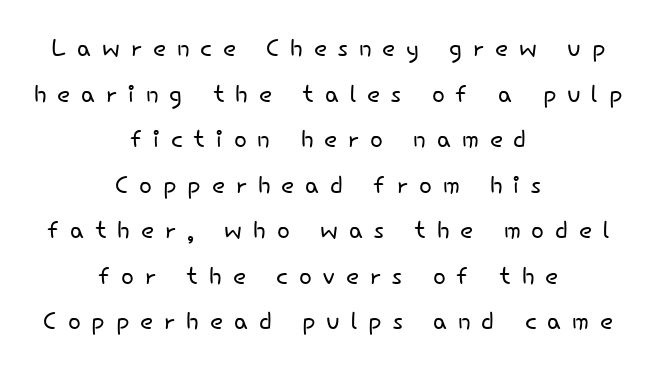
{"serif": "no", "italic": "no", "bold": "no", "weight": "light", "width": "normal", "stroke_contrast": "low", "x_height": "small", "monospaced": "no", "underline": "no", "align": "center", "line_spacing": "normal", "line_spacing_ratio": 1.34, "letter_spacing": "wide", "letter_spacing_em": 0.32, "glyph_px": 34}
